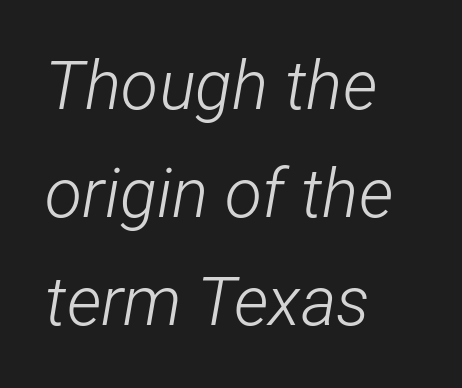
The image shows 68 px light, condensed type, italic (leaning right); set left-aligned, normal line spacing (1.59x), normal letter spacing, not underlined; low stroke contrast and a medium x-height.
